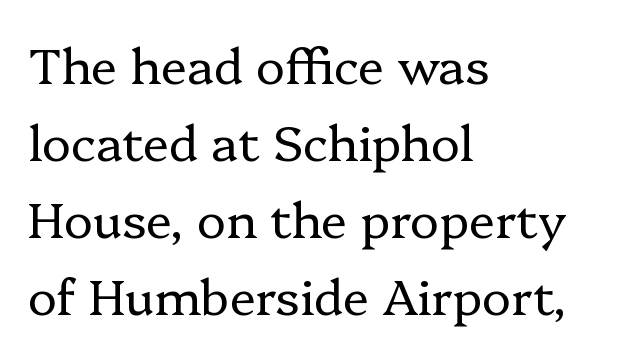
Q: Is the text bold? A: No.
Q: Is the text italic (slanted)? A: No, it is upright.
Q: Is the typeface a serif or a sans-serif typeface? A: Serif.
Q: Is the text underlined? A: No.
Q: How is the paragraph aligned? A: Left-aligned.
Q: Is the spacing between letters normal or unusually wide? A: Normal.
Q: Is the spacing between lines tight, normal or loose? A: Normal.
Q: Width (condensed, normal, or wide)? A: Normal.
Q: Stroke contrast? A: Low.
Q: x-height? A: Medium.
Q: Monospaced? A: No.
